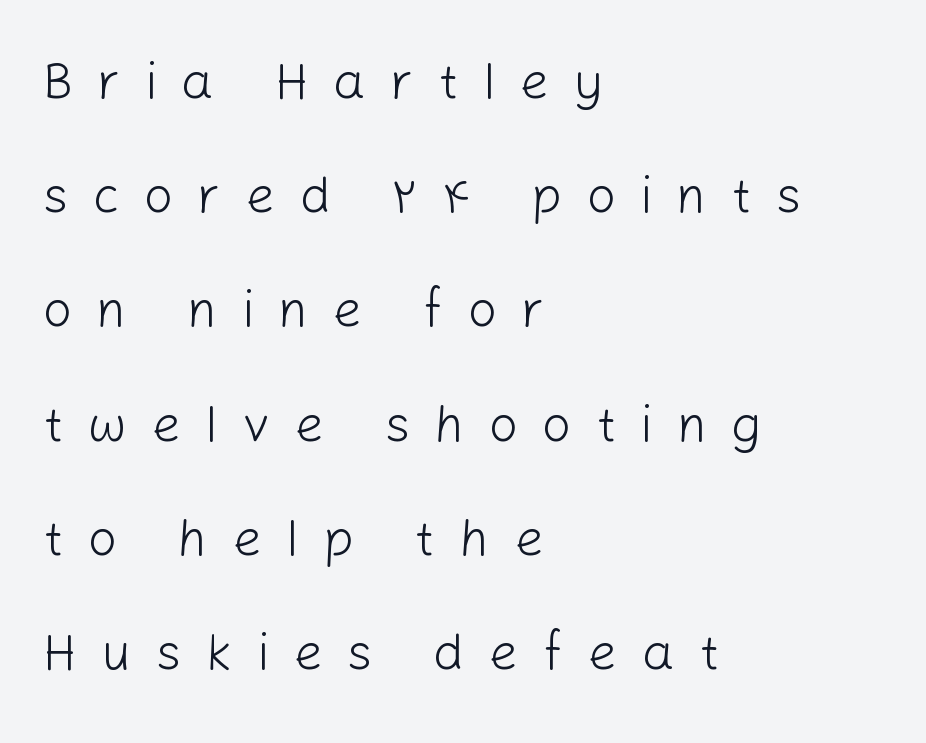
{"serif": "no", "italic": "no", "bold": "no", "weight": "light", "width": "normal", "stroke_contrast": "low", "x_height": "medium", "monospaced": "no", "underline": "no", "align": "left", "line_spacing": "loose", "line_spacing_ratio": 2.24, "letter_spacing": "wide", "letter_spacing_em": 0.48, "glyph_px": 51}
